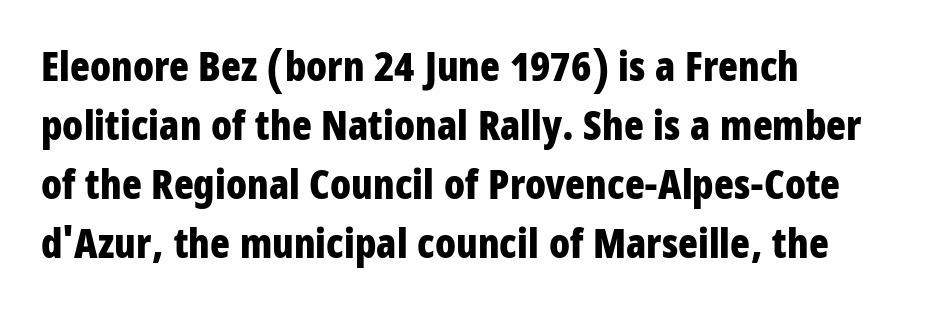
Q: Is the text bold? A: Yes.
Q: Is the text italic (slanted)? A: No, it is upright.
Q: Is the typeface a serif or a sans-serif typeface? A: Sans-serif.
Q: Is the text underlined? A: No.
Q: How is the paragraph aligned? A: Left-aligned.
Q: Is the spacing between letters normal or unusually wide? A: Normal.
Q: Is the spacing between lines tight, normal or loose? A: Normal.
Q: Width (condensed, normal, or wide)? A: Condensed.
Q: Stroke contrast? A: Low.
Q: x-height? A: Large.
Q: Monospaced? A: No.
